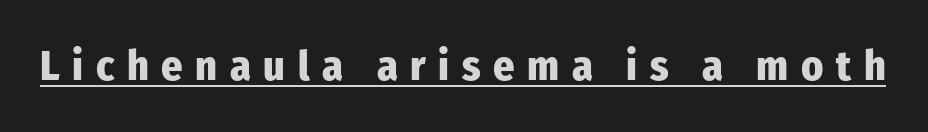
The typesetter has applied underlining to the passage shown. How heavy is the stroke? Heavy — this is a bold. Honestly, the letter spacing is so wide it's the main thing you notice. Note the varied advance widths — an 'i' is clearly narrower than an 'm'.
